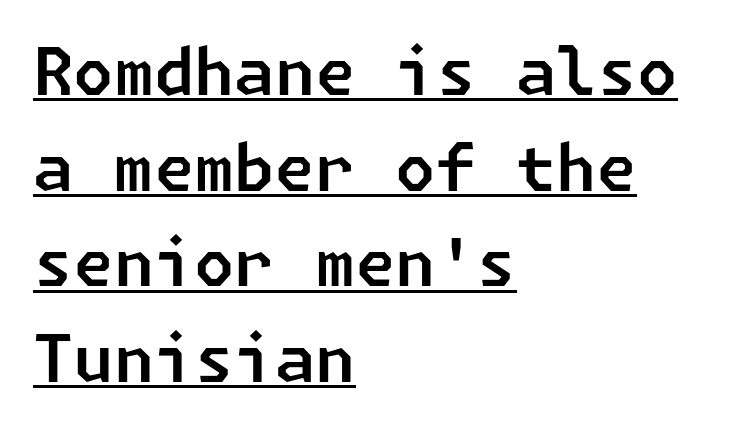
Q: Is the typeface a serif or a sans-serif typeface? A: Sans-serif.
Q: Is the text underlined? A: Yes.
Q: How is the paragraph aligned? A: Left-aligned.
Q: Is the spacing between letters normal or unusually wide? A: Normal.
Q: Is the spacing between lines tight, normal or loose? A: Normal.
Q: Width (condensed, normal, or wide)? A: Normal.
Q: Stroke contrast? A: Low.
Q: x-height? A: Medium.
